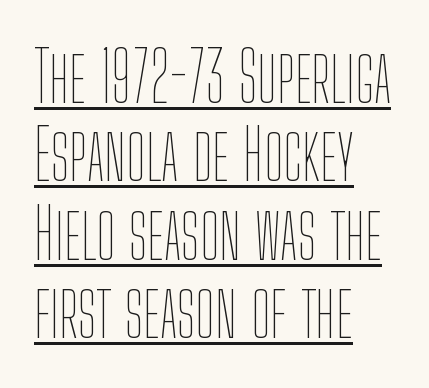
The image shows 70 px thin, condensed type, upright; set left-aligned, tight line spacing (1.12x), normal letter spacing, underlined; low stroke contrast and a medium x-height.
